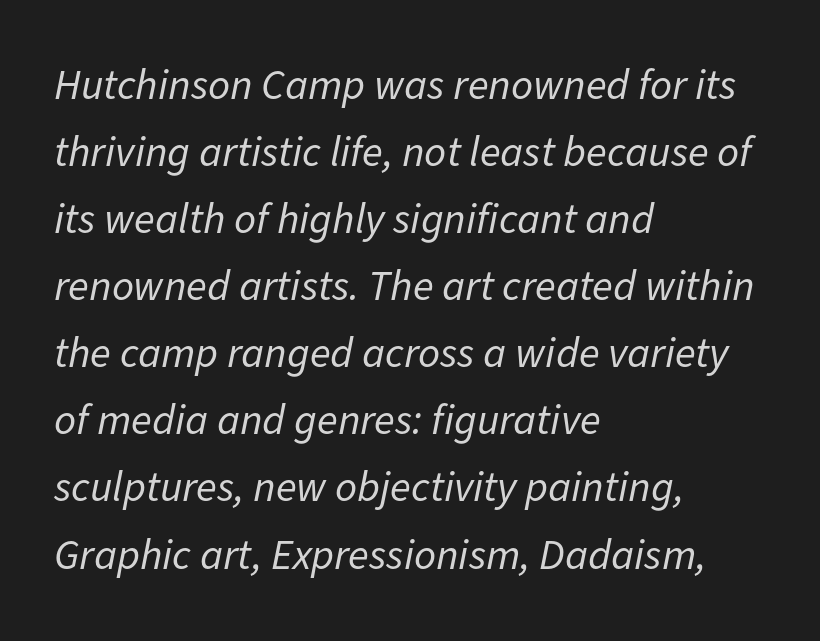
There's an unmistakable incline to the writing here. The baseline area is clear. Caption: multi-line text, flush left, ragged right. The font is comparable to plain body text, perhaps lighter. Looks like regular typesetting: each glyph gets only the width it needs.
